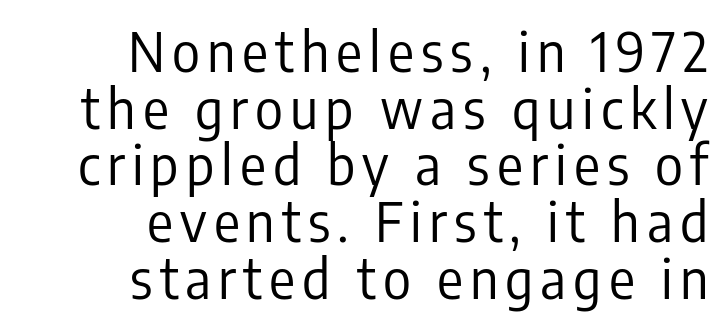
Q: Is the text bold? A: No.
Q: Is the text italic (slanted)? A: No, it is upright.
Q: Is the typeface a serif or a sans-serif typeface? A: Sans-serif.
Q: Is the text underlined? A: No.
Q: How is the paragraph aligned? A: Right-aligned.
Q: Is the spacing between lines tight, normal or loose? A: Tight.
Q: Width (condensed, normal, or wide)? A: Condensed.
Q: Stroke contrast? A: Low.
Q: x-height? A: Medium.
Q: Monospaced? A: No.
